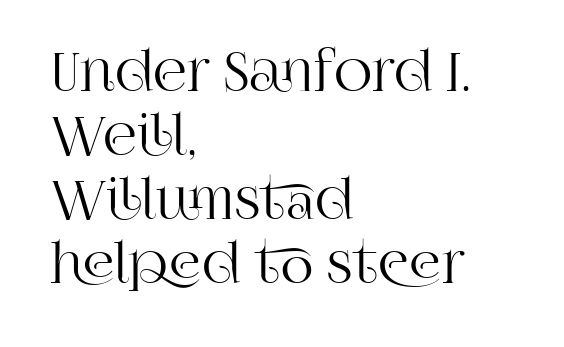
{"serif": "yes", "italic": "no", "width": "normal", "stroke_contrast": "high", "x_height": "large", "monospaced": "no", "underline": "no", "align": "left", "line_spacing_ratio": 1.21, "letter_spacing": "normal", "letter_spacing_em": 0.0, "glyph_px": 53}
